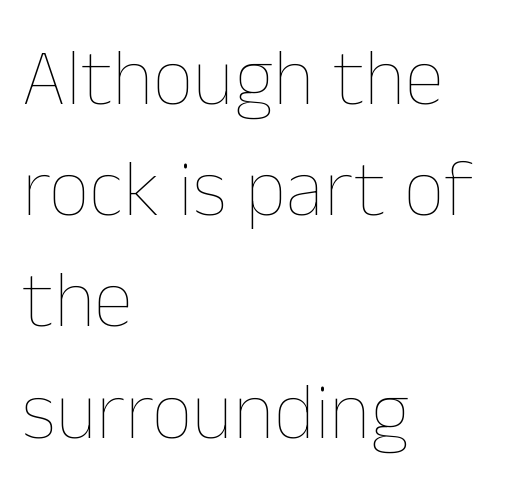
The image shows 80 px thin type, upright; set left-aligned, normal line spacing (1.39x), normal letter spacing, not underlined; low stroke contrast and a medium x-height.
